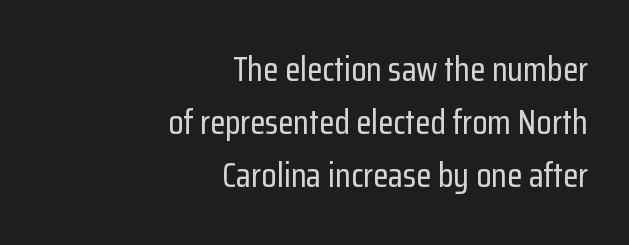
Q: Is the text italic (slanted)? A: No, it is upright.
Q: Is the typeface a serif or a sans-serif typeface? A: Sans-serif.
Q: Is the text underlined? A: No.
Q: How is the paragraph aligned? A: Right-aligned.
Q: Is the spacing between letters normal or unusually wide? A: Normal.
Q: Is the spacing between lines tight, normal or loose? A: Normal.
Q: Width (condensed, normal, or wide)? A: Condensed.
Q: Stroke contrast? A: Low.
Q: x-height? A: Medium.
Q: Monospaced? A: No.
